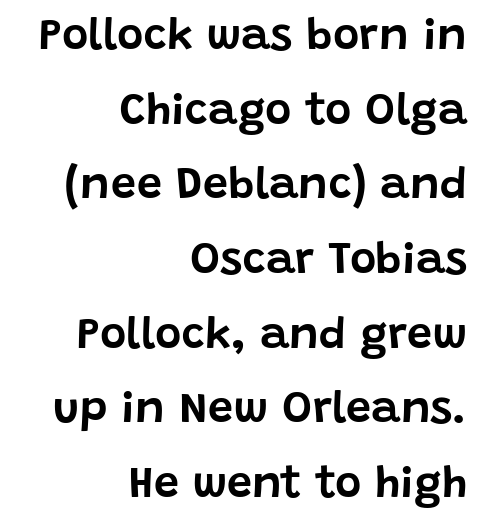
Just letters on the line, the space beneath them empty. Proportional: the letters do not fall into vertical columns. These lines sit exactly where default settings would place them. The letters carry no serifs — their stems end cleanly without finishing strokes. These lines are set flush right with a ragged left edge.
